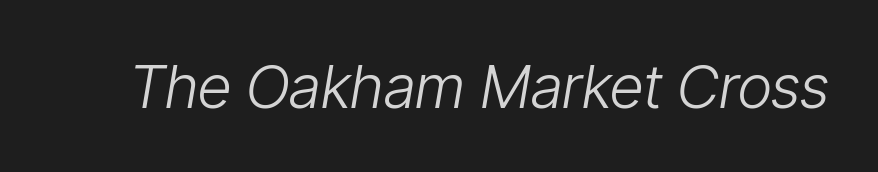
{"italic": "yes", "lean": "right", "slant_degrees": 9, "bold": "no", "weight": "light", "width": "condensed", "stroke_contrast": "low", "x_height": "medium", "monospaced": "no", "underline": "no", "letter_spacing": "normal", "letter_spacing_em": 0.0, "glyph_px": 60}
